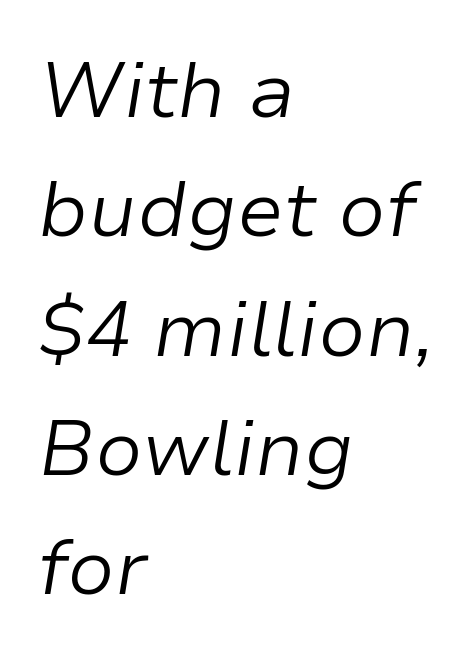
The gaps between neighbouring characters are ordinary and unremarkable. This block has exactly the height ordinary leading produces. Heaviness? Minimal to ordinary, like unemphasized prose. Here the designer chose a conventional face with non-uniform glyph widths. One-word summary of the alignment: left. A typesetter would mark this as italic.
